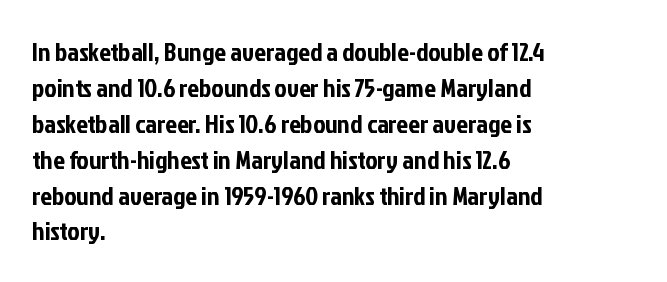
The image shows 26 px text type, upright; set left-aligned, normal line spacing (1.38x), normal letter spacing, not underlined.
